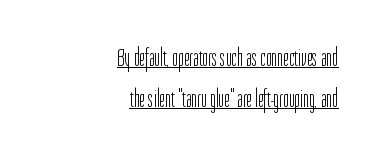
Q: Is the text bold? A: No.
Q: Is the text italic (slanted)? A: No, it is upright.
Q: Is the text underlined? A: Yes.
Q: How is the paragraph aligned? A: Right-aligned.
Q: Is the spacing between letters normal or unusually wide? A: Normal.
Q: Is the spacing between lines tight, normal or loose? A: Normal.
